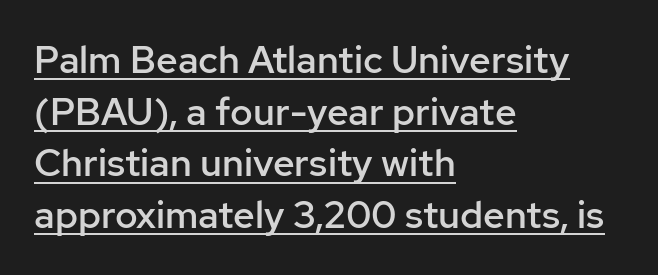
Q: Is the text bold? A: Semi-bold.
Q: Is the text italic (slanted)? A: No, it is upright.
Q: Is the typeface a serif or a sans-serif typeface? A: Sans-serif.
Q: Is the text underlined? A: Yes.
Q: How is the paragraph aligned? A: Left-aligned.
Q: Is the spacing between letters normal or unusually wide? A: Normal.
Q: Is the spacing between lines tight, normal or loose? A: Normal.
Q: Width (condensed, normal, or wide)? A: Normal.
Q: Stroke contrast? A: Low.
Q: x-height? A: Medium.
Q: Monospaced? A: No.
